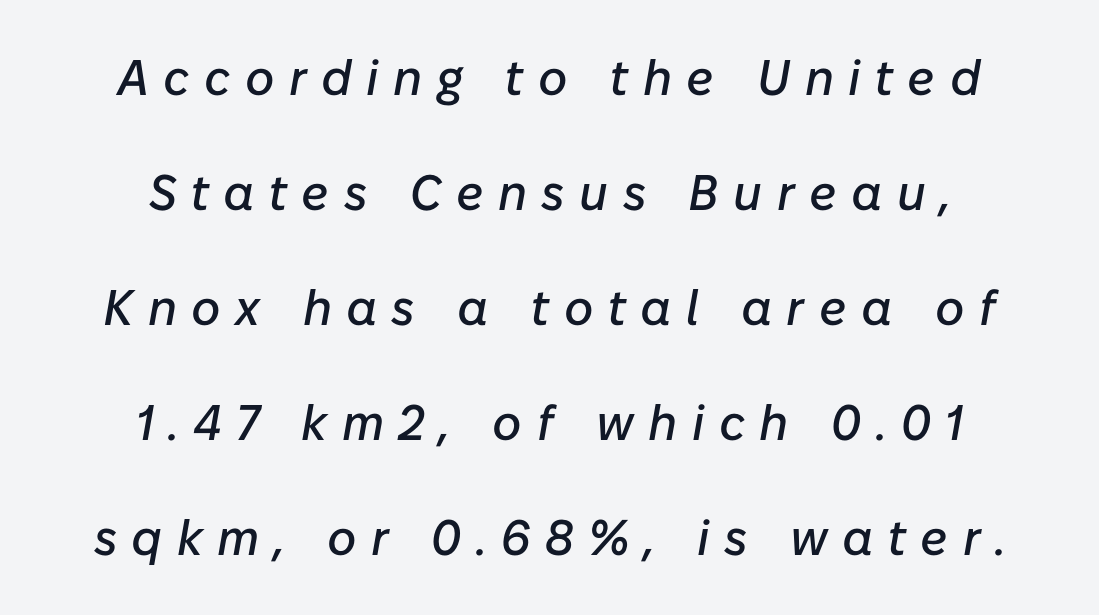
The image shows 50 px text type, italic (leaning right); set centered, loose line spacing (2.3x), unusually wide letter spacing (+0.29 em), not underlined; low stroke contrast and a medium x-height.
